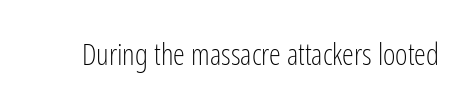
{"serif": "no", "italic": "no", "bold": "no", "weight": "light", "width": "condensed", "stroke_contrast": "low", "x_height": "medium", "monospaced": "no", "underline": "no", "letter_spacing": "normal", "letter_spacing_em": 0.0, "glyph_px": 30}
